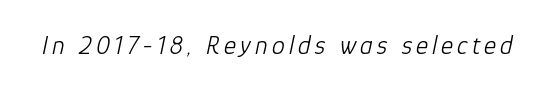
Q: Is the text bold? A: No.
Q: Is the text italic (slanted)? A: Yes, it leans right by about 12 degrees.
Q: Is the text underlined? A: No.
